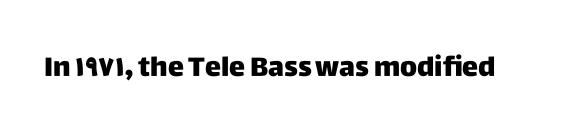
This rendering leaves character spacing at its baseline value. Has an underline been added? It has not. No italicization has been applied; the sample stays upright.
